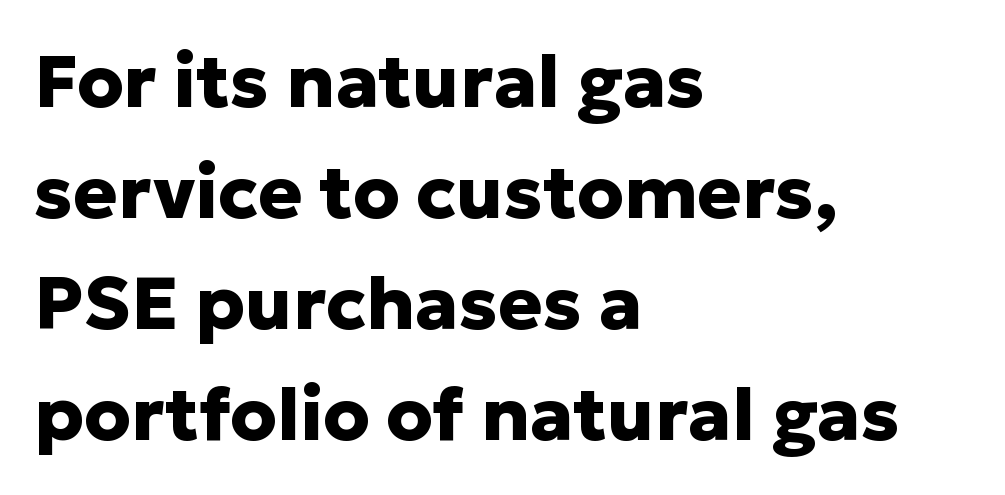
The glyphs have the mass of a bold cut. Ordinary non-slanted type is in use. The leading is moderate, giving the passage an even texture. Line beginnings align vertically; line endings do not.
